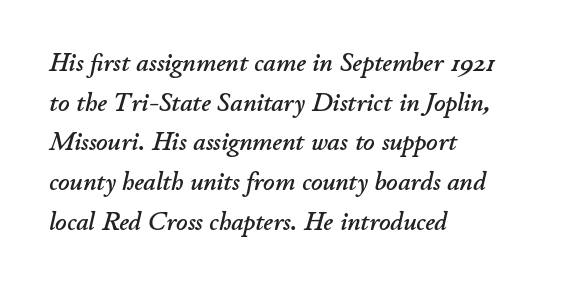
The type is set solid horizontally, with unmodified tracking. If you measured baseline to baseline, you'd find a middling distance. The letters are slanted; this is an italic face. Descenders hang freely into open space.
